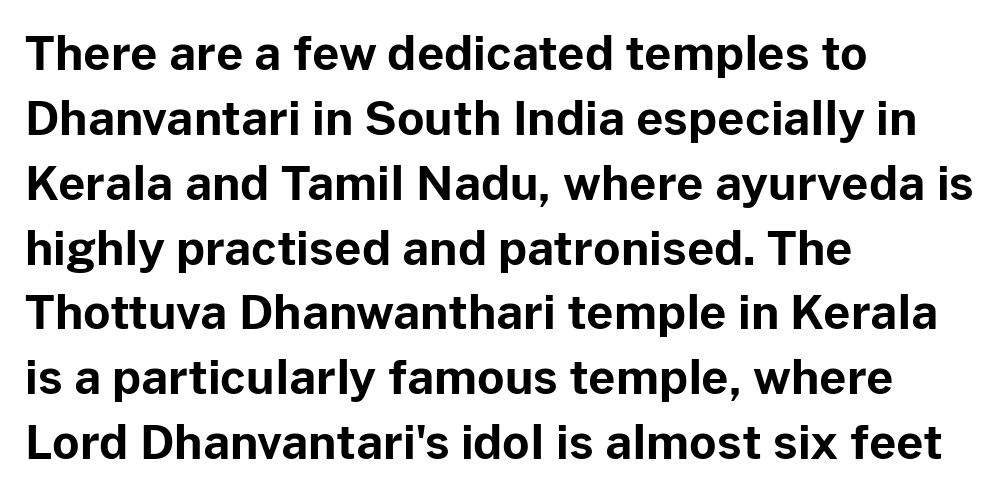
{"serif": "no", "italic": "no", "bold": "yes", "weight": "bold", "width": "normal", "stroke_contrast": "low", "x_height": "medium", "monospaced": "no", "underline": "no", "align": "left", "line_spacing": "normal", "line_spacing_ratio": 1.38, "letter_spacing": "normal", "letter_spacing_em": 0.0, "glyph_px": 47}
